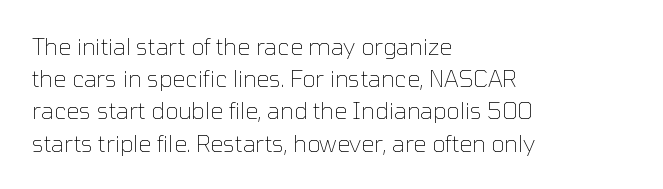
The image shows 23 px text type, upright; set left-aligned, normal line spacing (1.4x), normal letter spacing, not underlined.
